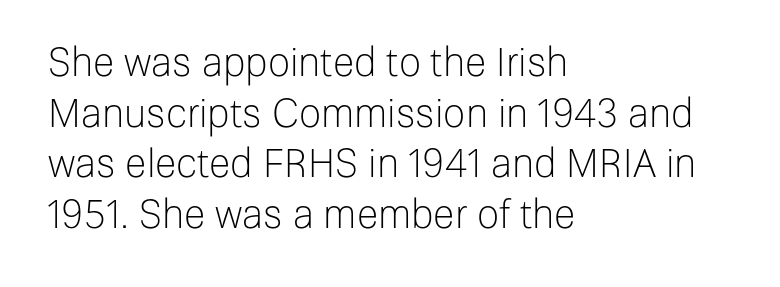
{"serif": "no", "italic": "no", "bold": "no", "weight": "light", "width": "normal", "stroke_contrast": "low", "x_height": "medium", "monospaced": "no", "underline": "no", "align": "left", "line_spacing": "normal", "line_spacing_ratio": 1.3, "letter_spacing": "normal", "letter_spacing_em": 0.0, "glyph_px": 39}
